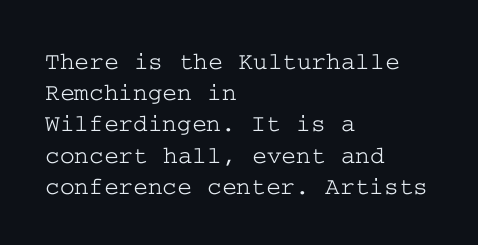
Q: Is the text italic (slanted)? A: No, it is upright.
Q: Is the text underlined? A: No.
Q: How is the paragraph aligned? A: Left-aligned.
Q: Is the spacing between letters normal or unusually wide? A: Normal.
Q: Is the spacing between lines tight, normal or loose? A: Normal.
